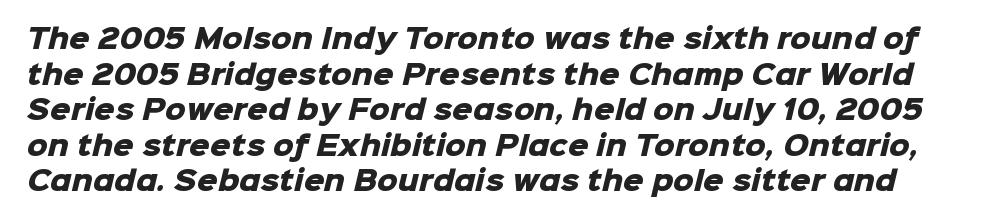
Heavy-handed strokes throughout: this text is bold. Words appear dense and cohesive because spacing is normal. Evenly set lines give the paragraph a standard silhouette. Words float on clear page, feet unadorned.
